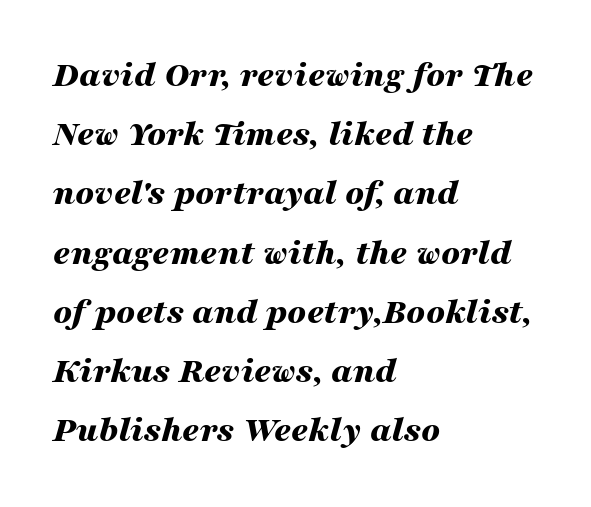
The letters sit at their default tracking, neither squeezed nor spread. How heavy is the stroke? Heavy — this is a bold. The letters advance in unequal steps, a hallmark of proportional type. The area under the type is left untouched. The setting favours the left margin, as ordinary paragraphs usually do. Is there much room between lines? A standard amount, neither cramped nor airy.
